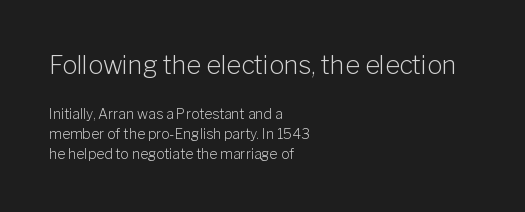
{"italic": "no", "bold": "no", "underline": "no", "align": "left", "line_spacing": "normal", "line_spacing_ratio": 1.43, "letter_spacing": "normal", "letter_spacing_em": 0.0, "larger_block": "first", "size_ratio": 1.79, "glyph_px": 25}
